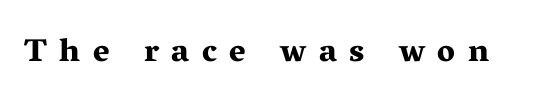
{"serif": "yes", "italic": "no", "bold": "yes", "weight": "bold", "width": "wide", "stroke_contrast": "medium", "x_height": "medium", "monospaced": "no", "underline": "no", "letter_spacing": "wide", "letter_spacing_em": 0.39, "glyph_px": 32}
